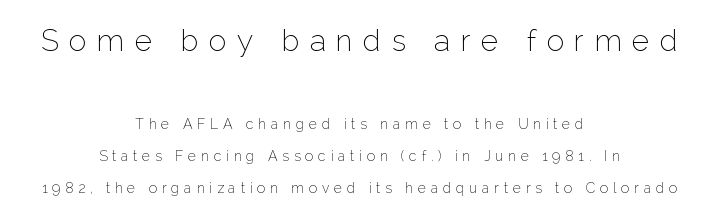
{"serif": "no", "italic": "no", "bold": "no", "weight": "thin", "width": "normal", "stroke_contrast": "low", "x_height": "medium", "monospaced": "no", "underline": "no", "align": "center", "line_spacing": "loose", "line_spacing_ratio": 2.3, "letter_spacing": "wide", "letter_spacing_em": 0.34, "larger_block": "first", "size_ratio": 2.14, "glyph_px": 30}
